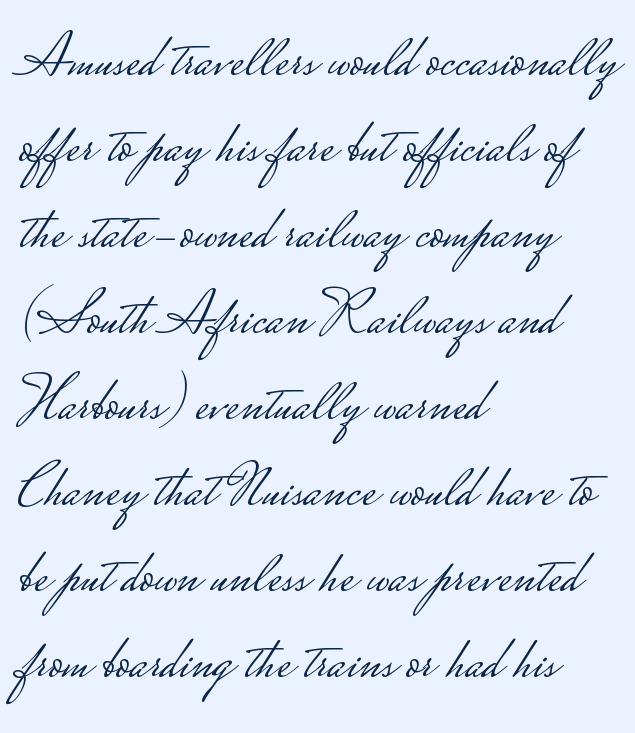
{"serif": "no", "bold": "no", "weight": "light", "width": "wide", "stroke_contrast": "low", "monospaced": "no", "underline": "no", "align": "left", "line_spacing": "normal", "line_spacing_ratio": 1.41, "letter_spacing": "normal", "letter_spacing_em": 0.0, "glyph_px": 61}
